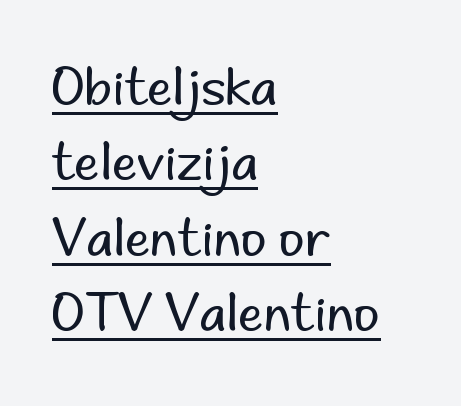
Q: Is the text bold? A: No.
Q: Is the text italic (slanted)? A: No, it is upright.
Q: Is the typeface a serif or a sans-serif typeface? A: Sans-serif.
Q: Is the text underlined? A: Yes.
Q: How is the paragraph aligned? A: Left-aligned.
Q: Is the spacing between letters normal or unusually wide? A: Normal.
Q: Is the spacing between lines tight, normal or loose? A: Normal.
Q: Width (condensed, normal, or wide)? A: Normal.
Q: Stroke contrast? A: Low.
Q: x-height? A: Small.
Q: Monospaced? A: No.
